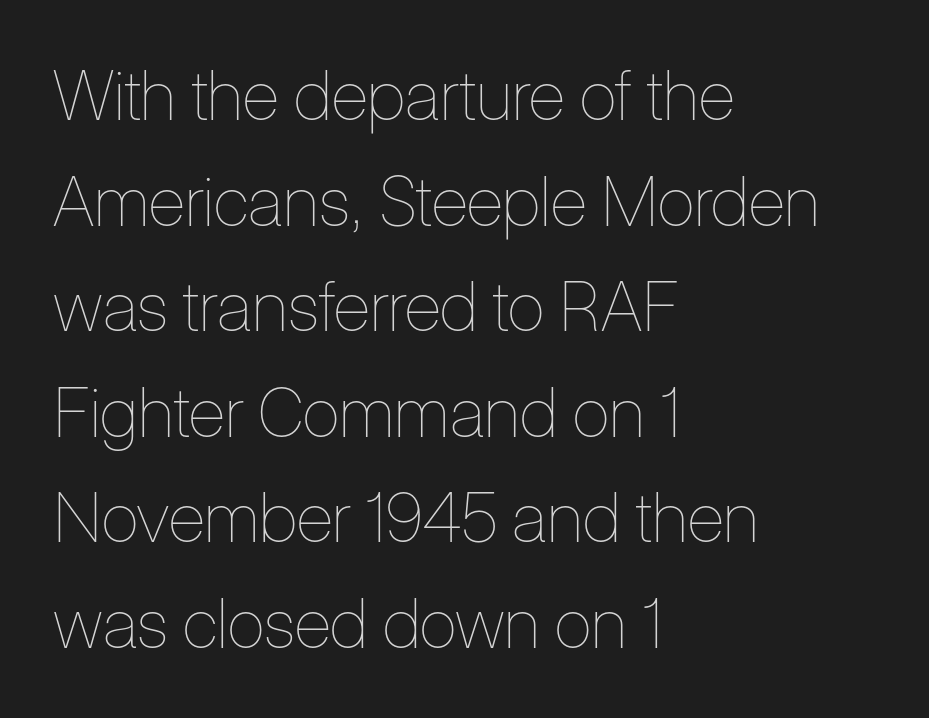
Posture: straight, roman, zero tilt. A bare baseline throughout the passage. Does extra space separate the letters? No, they use regular spacing. Stem width sits at or under what a default text font uses. Is this a fixed-width face? No — the glyphs have proportional, varying widths.
